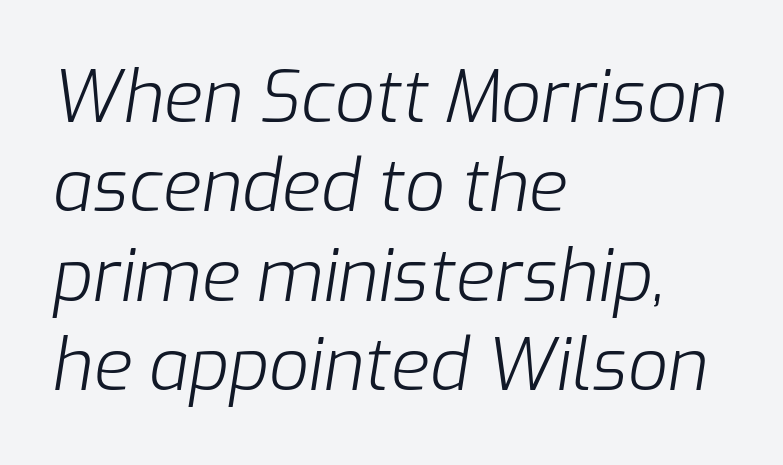
{"italic": "yes", "lean": "right", "slant_degrees": 9, "bold": "no", "weight": "light", "width": "normal", "stroke_contrast": "low", "x_height": "medium", "monospaced": "no", "underline": "no", "align": "left", "line_spacing": "normal", "line_spacing_ratio": 1.26, "letter_spacing": "normal", "letter_spacing_em": 0.0, "glyph_px": 71}
